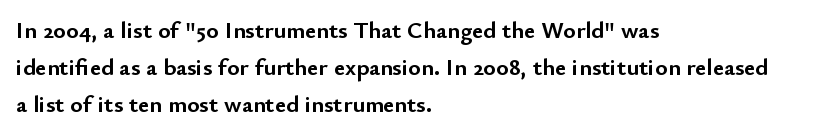
Q: Is the text bold? A: Yes.
Q: Is the text italic (slanted)? A: No, it is upright.
Q: Is the text underlined? A: No.
Q: How is the paragraph aligned? A: Left-aligned.
Q: Is the spacing between letters normal or unusually wide? A: Normal.
Q: Is the spacing between lines tight, normal or loose? A: Normal.
